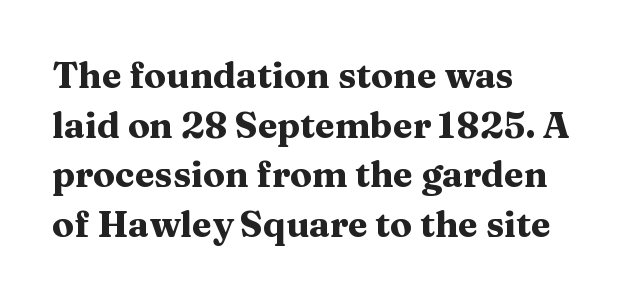
Q: Is the text bold? A: Yes.
Q: Is the text italic (slanted)? A: No, it is upright.
Q: Is the typeface a serif or a sans-serif typeface? A: Serif.
Q: Is the text underlined? A: No.
Q: How is the paragraph aligned? A: Left-aligned.
Q: Is the spacing between letters normal or unusually wide? A: Normal.
Q: Is the spacing between lines tight, normal or loose? A: Normal.
Q: Width (condensed, normal, or wide)? A: Wide.
Q: Stroke contrast? A: Medium.
Q: x-height? A: Medium.
Q: Monospaced? A: No.
